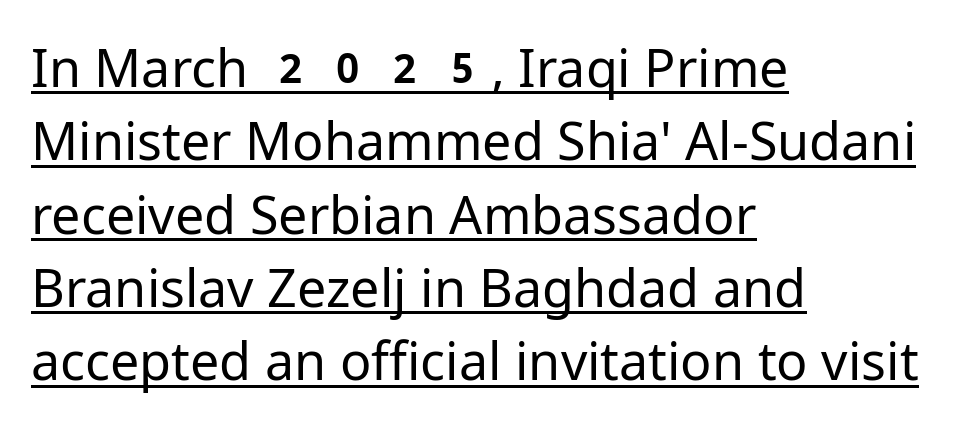
Q: Is the text bold? A: No.
Q: Is the text italic (slanted)? A: No, it is upright.
Q: Is the typeface a serif or a sans-serif typeface? A: Sans-serif.
Q: Is the text underlined? A: Yes.
Q: How is the paragraph aligned? A: Left-aligned.
Q: Is the spacing between letters normal or unusually wide? A: Normal.
Q: Is the spacing between lines tight, normal or loose? A: Normal.
Q: Width (condensed, normal, or wide)? A: Normal.
Q: Stroke contrast? A: Low.
Q: x-height? A: Medium.
Q: Monospaced? A: No.
